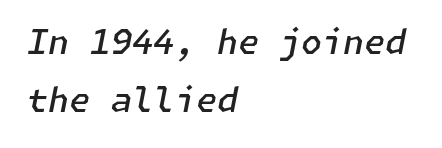
Q: Is the text bold? A: Semi-bold.
Q: Is the text italic (slanted)? A: Yes, it leans right by about 11 degrees.
Q: Is the text underlined? A: No.
Q: How is the paragraph aligned? A: Left-aligned.
Q: Is the spacing between letters normal or unusually wide? A: Normal.
Q: Width (condensed, normal, or wide)? A: Normal.
Q: Stroke contrast? A: Low.
Q: x-height? A: Medium.
